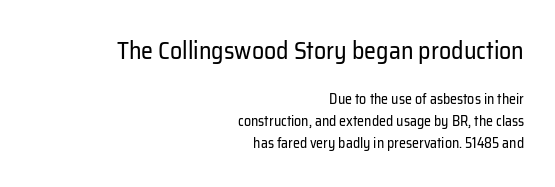
Glance below the letters and you will spot only blank space. The font is comparable to plain body text, perhaps lighter. A student would call this right alignment; a typographer would say flush right, rag left. A normal amount of white space separates one row of letters from the next.
